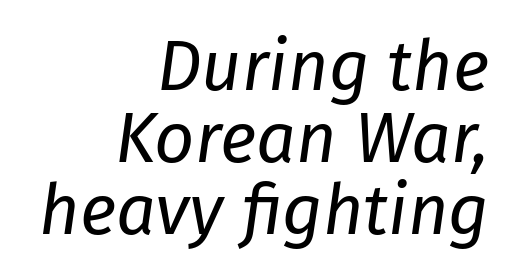
Q: Is the text bold? A: No.
Q: Is the text italic (slanted)? A: Yes, it leans right by about 8 degrees.
Q: Is the text underlined? A: No.
Q: How is the paragraph aligned? A: Right-aligned.
Q: Is the spacing between letters normal or unusually wide? A: Normal.
Q: Is the spacing between lines tight, normal or loose? A: Tight.
Q: Width (condensed, normal, or wide)? A: Normal.
Q: Stroke contrast? A: Low.
Q: x-height? A: Medium.
Q: Monospaced? A: No.
